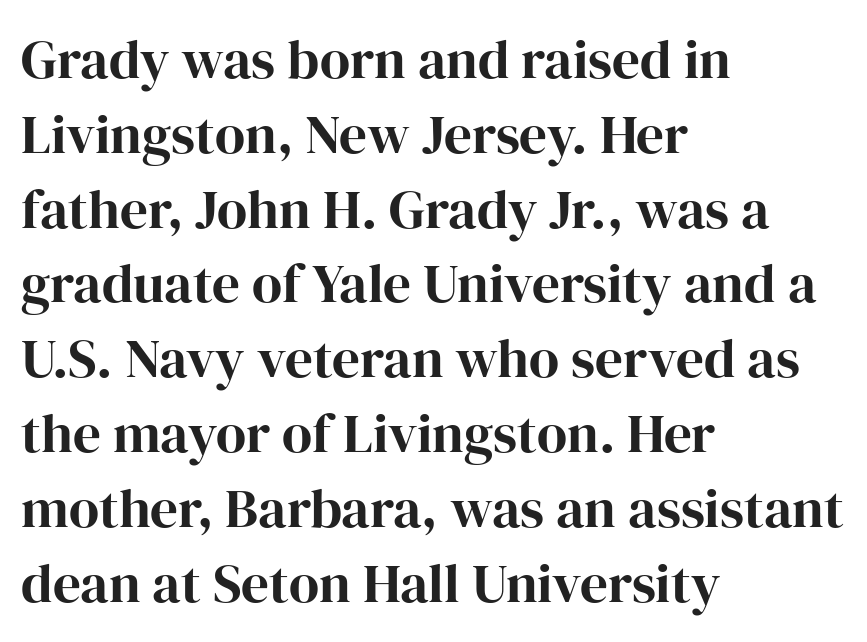
The image shows 55 px serif type, upright; set left-aligned, normal line spacing (1.36x), normal letter spacing, not underlined; high stroke contrast and a medium x-height.
